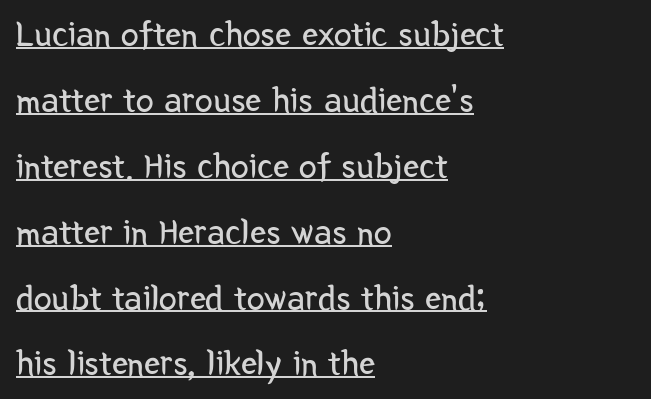
{"serif": "no", "italic": "no", "bold": "no", "weight": "regular", "width": "condensed", "stroke_contrast": "low", "x_height": "medium", "monospaced": "no", "underline": "yes", "align": "left", "line_spacing_ratio": 1.83, "letter_spacing": "normal", "letter_spacing_em": 0.0, "glyph_px": 36}
